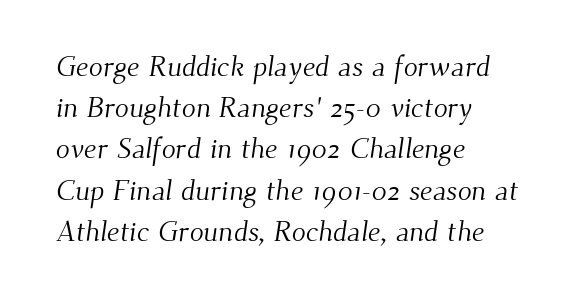
{"serif": "yes", "bold": "no", "weight": "light", "width": "normal", "stroke_contrast": "medium", "x_height": "small", "monospaced": "no", "underline": "no", "align": "left", "line_spacing": "normal", "line_spacing_ratio": 1.42, "letter_spacing": "normal", "letter_spacing_em": 0.0, "glyph_px": 29}
